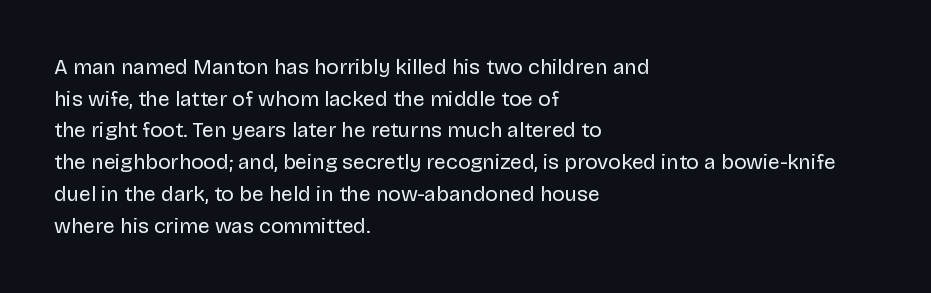
Style check: upright. Leftover space on each line is placed entirely after the last word. The rows are spaced the way most documents space them. The font is comparable to plain body text, perhaps lighter. Honestly, there is no underline to notice here at all. Nobody touched the tracking dial on this one.
